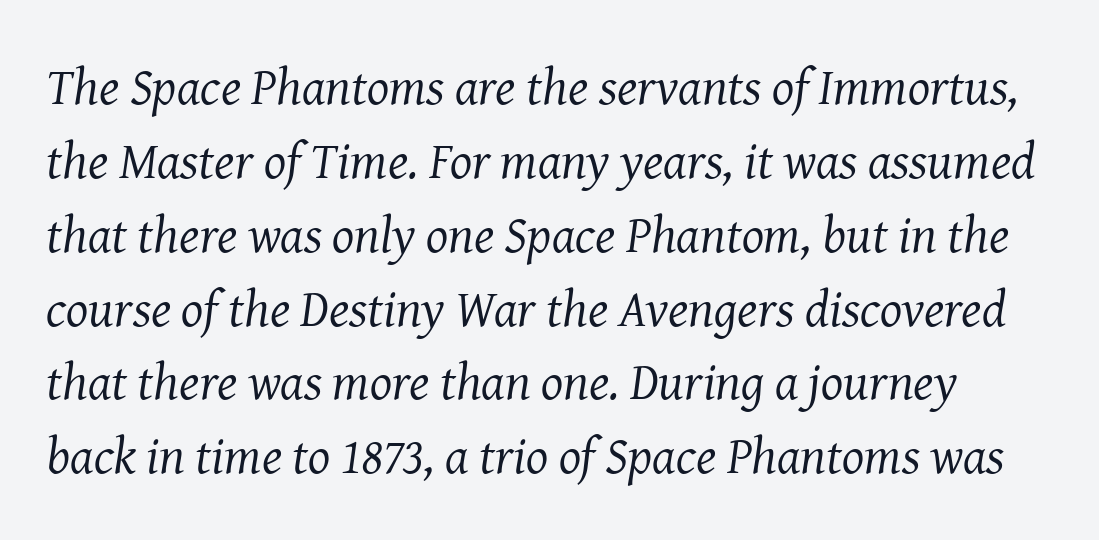
Q: Is the text bold? A: No.
Q: Is the text italic (slanted)? A: Yes, it leans right by about 8 degrees.
Q: Is the typeface a serif or a sans-serif typeface? A: Serif.
Q: Is the text underlined? A: No.
Q: Is the spacing between letters normal or unusually wide? A: Normal.
Q: Is the spacing between lines tight, normal or loose? A: Normal.
Q: Width (condensed, normal, or wide)? A: Normal.
Q: Stroke contrast? A: Medium.
Q: x-height? A: Medium.
Q: Monospaced? A: No.
